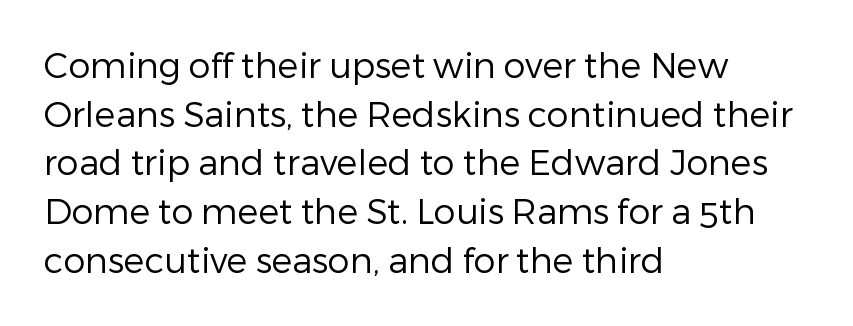
{"serif": "no", "italic": "no", "bold": "no", "weight": "regular", "width": "normal", "stroke_contrast": "low", "x_height": "medium", "monospaced": "no", "underline": "no", "align": "left", "line_spacing": "normal", "line_spacing_ratio": 1.39, "letter_spacing": "normal", "letter_spacing_em": 0.0, "glyph_px": 35}
